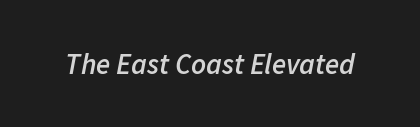
The image shows 29 px semibold type, italic (leaning right); set normal letter spacing, not underlined; low stroke contrast and a medium x-height.
